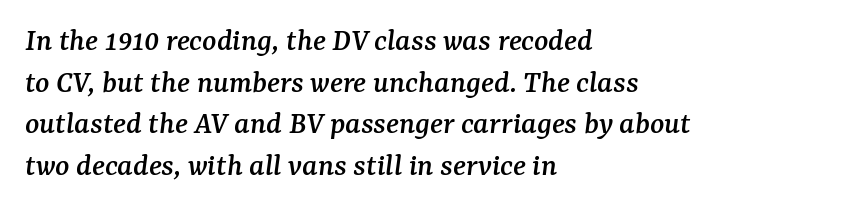
{"serif": "yes", "italic": "yes", "lean": "right", "slant_degrees": 7, "width": "normal", "stroke_contrast": "medium", "x_height": "medium", "monospaced": "no", "underline": "no", "align": "left", "line_spacing": "normal", "line_spacing_ratio": 1.26, "letter_spacing": "normal", "letter_spacing_em": 0.0, "glyph_px": 33}
